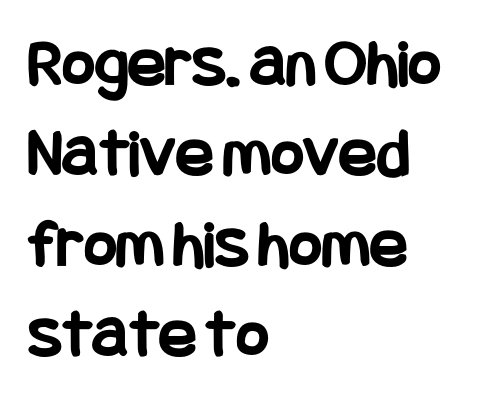
The image shows 70 px bold, condensed sans-serif type, upright; set left-aligned, normal line spacing (1.29x), normal letter spacing, not underlined; low stroke contrast and a large x-height.
